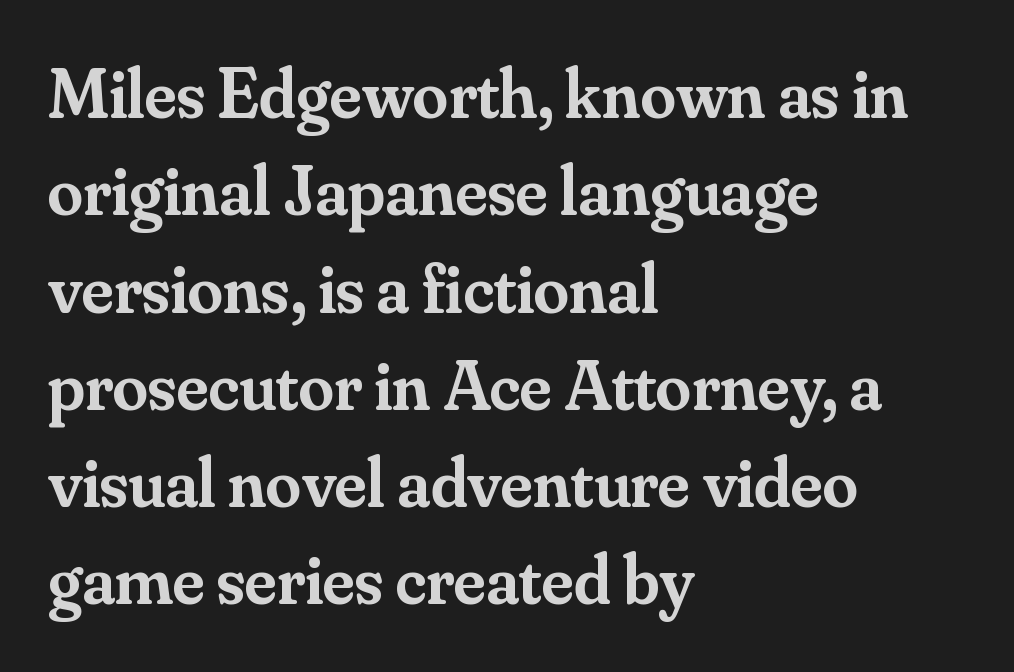
Q: Is the text bold? A: Semi-bold.
Q: Is the text italic (slanted)? A: No, it is upright.
Q: Is the typeface a serif or a sans-serif typeface? A: Serif.
Q: Is the text underlined? A: No.
Q: How is the paragraph aligned? A: Left-aligned.
Q: Is the spacing between letters normal or unusually wide? A: Normal.
Q: Is the spacing between lines tight, normal or loose? A: Normal.
Q: Width (condensed, normal, or wide)? A: Normal.
Q: Stroke contrast? A: Medium.
Q: x-height? A: Small.
Q: Monospaced? A: No.
